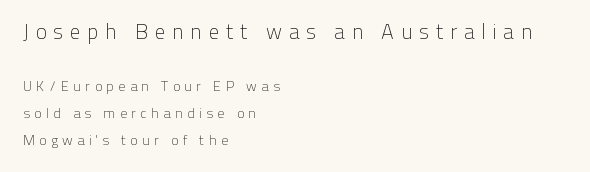
Q: Is the text bold? A: No.
Q: Is the text italic (slanted)? A: No, it is upright.
Q: Is the text underlined? A: No.
Q: How is the paragraph aligned? A: Left-aligned.
Q: Is the spacing between letters normal or unusually wide? A: Unusually wide.
Q: Is the spacing between lines tight, normal or loose? A: Loose.
Q: Which block of text is set in a larger size, the first (top) or the second (bottom)? A: The first (top) one.
